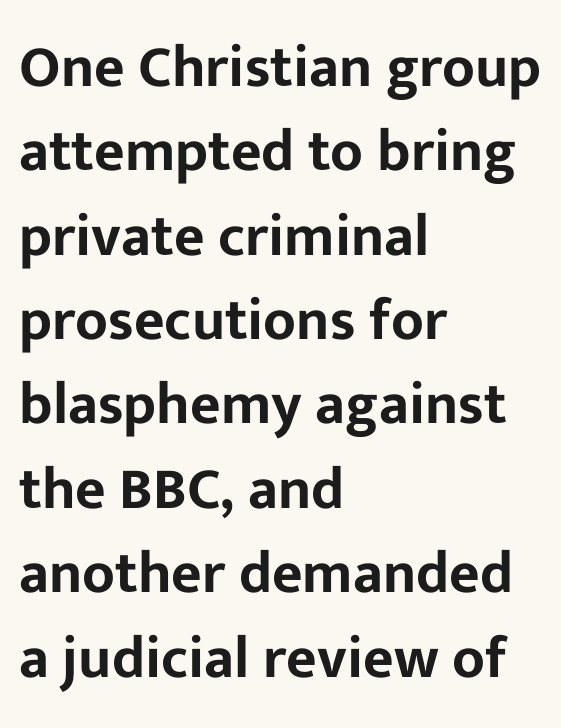
{"serif": "no", "italic": "no", "width": "normal", "stroke_contrast": "low", "x_height": "medium", "monospaced": "no", "underline": "no", "align": "left", "line_spacing": "normal", "line_spacing_ratio": 1.43, "letter_spacing": "normal", "letter_spacing_em": 0.0, "glyph_px": 59}
